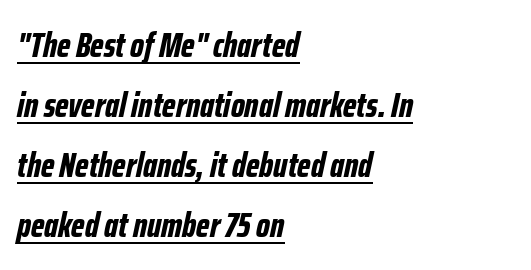
{"italic": "yes", "lean": "right", "slant_degrees": 12, "bold": "yes", "weight": "bold", "width": "condensed", "stroke_contrast": "low", "x_height": "medium", "monospaced": "no", "underline": "yes", "align": "left", "line_spacing_ratio": 1.71, "letter_spacing": "normal", "letter_spacing_em": 0.0, "glyph_px": 35}
